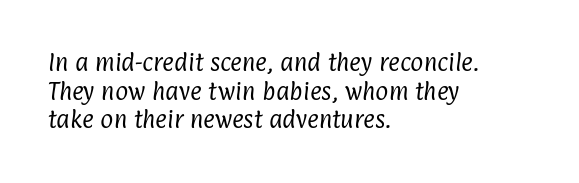
{"bold": "no", "underline": "no", "align": "left", "line_spacing": "normal", "line_spacing_ratio": 1.43, "letter_spacing": "normal", "letter_spacing_em": 0.0, "glyph_px": 20}
